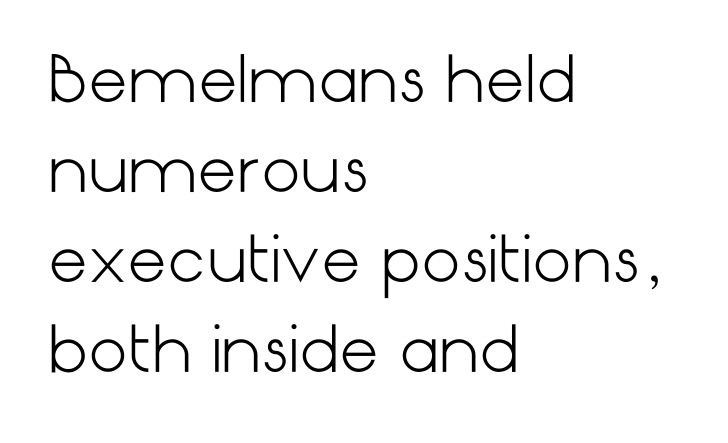
The image shows 62 px light sans-serif type, upright; set left-aligned, normal line spacing (1.45x), normal letter spacing, not underlined; low stroke contrast and a medium x-height.
